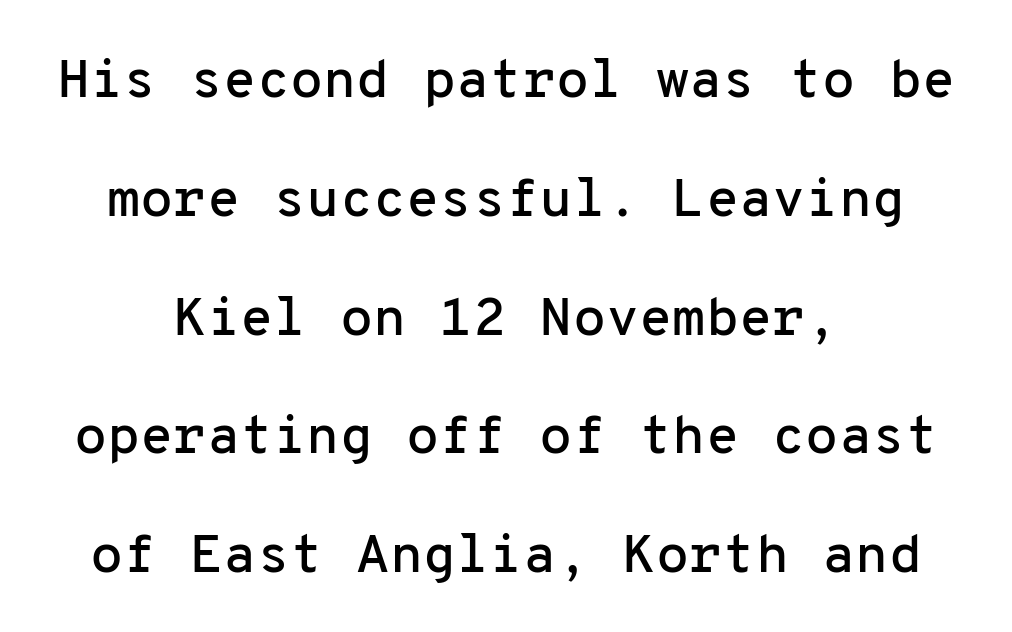
{"serif": "no", "italic": "no", "width": "normal", "stroke_contrast": "low", "x_height": "medium", "monospaced": "yes", "underline": "no", "align": "center", "line_spacing": "loose", "line_spacing_ratio": 2.2, "letter_spacing": "normal", "letter_spacing_em": 0.0, "glyph_px": 54}
